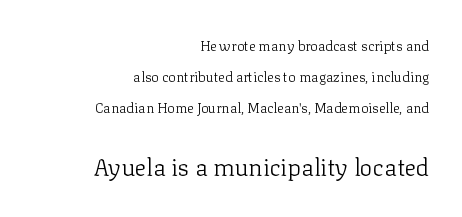
The lettering stays uniformly vertical, giving the passage a roman look. Check the space under the baseline: it is left empty. Students, observe: this is what heavily led, spacious text looks like. Does the copy run flush right? Yes — the right margin is perfectly even. No extra ink here — the face is not bold.
